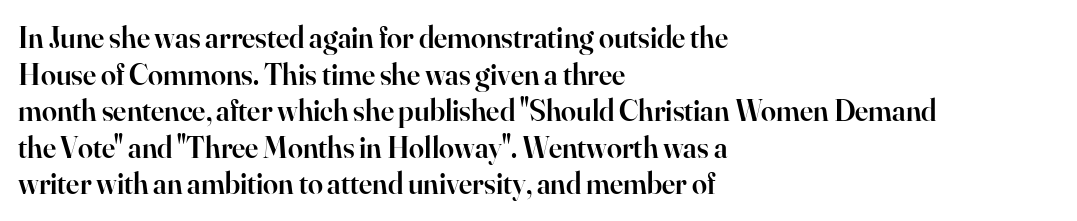
The image shows 30 px semibold serif type, upright; set left-aligned, line spacing 1.22x, normal letter spacing, not underlined; high stroke contrast and a small x-height.
